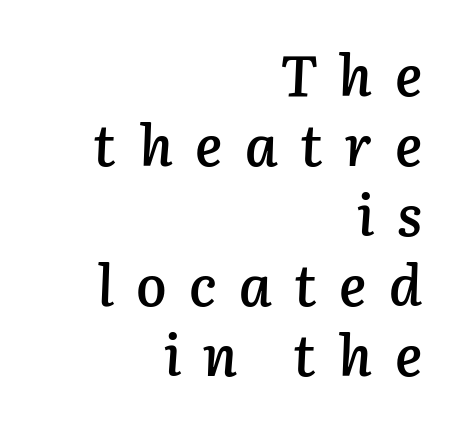
The image shows 57 px semibold type, italic (leaning right); set right-aligned, line spacing 1.23x, unusually wide letter spacing (+0.39 em), not underlined; low stroke contrast and a medium x-height.
